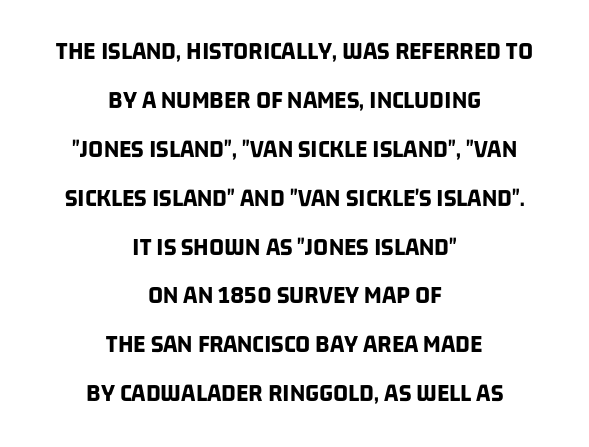
Q: Is the text bold? A: Yes.
Q: Is the text underlined? A: No.
Q: How is the paragraph aligned? A: Centered.
Q: Is the spacing between letters normal or unusually wide? A: Normal.
